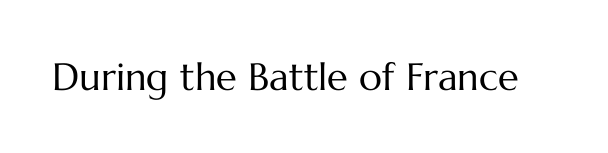
Q: Is the text bold? A: No.
Q: Is the text italic (slanted)? A: No, it is upright.
Q: Is the text underlined? A: No.
Q: Is the spacing between letters normal or unusually wide? A: Normal.
Q: Width (condensed, normal, or wide)? A: Normal.
Q: Stroke contrast? A: Medium.
Q: x-height? A: Medium.
Q: Monospaced? A: No.
